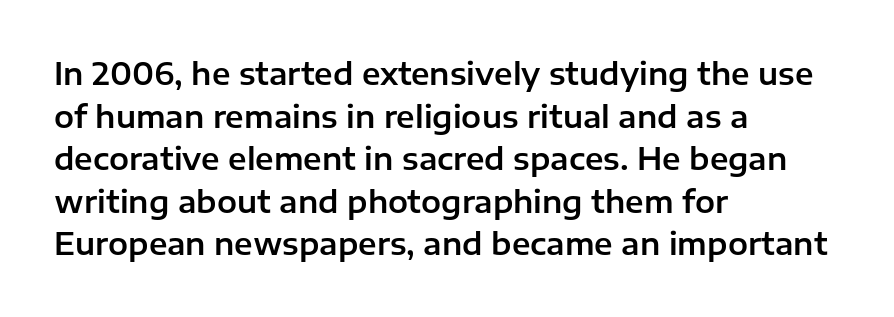
{"serif": "no", "italic": "no", "width": "normal", "stroke_contrast": "low", "x_height": "medium", "monospaced": "no", "underline": "no", "align": "left", "line_spacing": "normal", "line_spacing_ratio": 1.42, "letter_spacing": "normal", "letter_spacing_em": 0.0, "glyph_px": 30}
